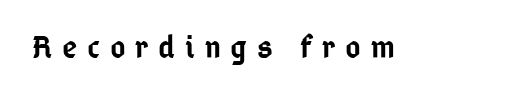
The image shows 33 px semibold, condensed sans-serif type, upright; set unusually wide letter spacing (+0.3 em), not underlined; low stroke contrast and a medium x-height.
